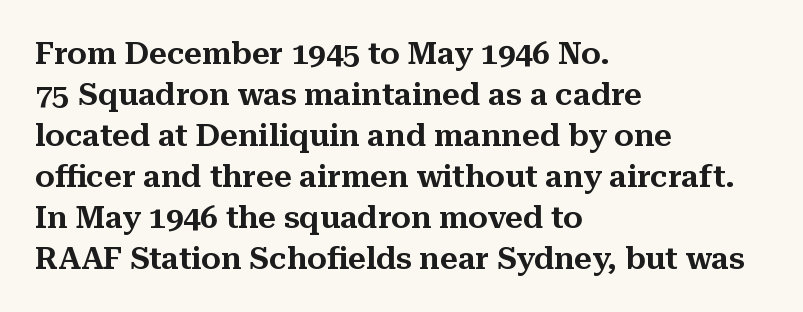
{"serif": "yes", "italic": "no", "width": "normal", "stroke_contrast": "medium", "x_height": "medium", "monospaced": "no", "underline": "no", "align": "left", "line_spacing": "normal", "line_spacing_ratio": 1.32, "letter_spacing": "normal", "letter_spacing_em": 0.0, "glyph_px": 31}
